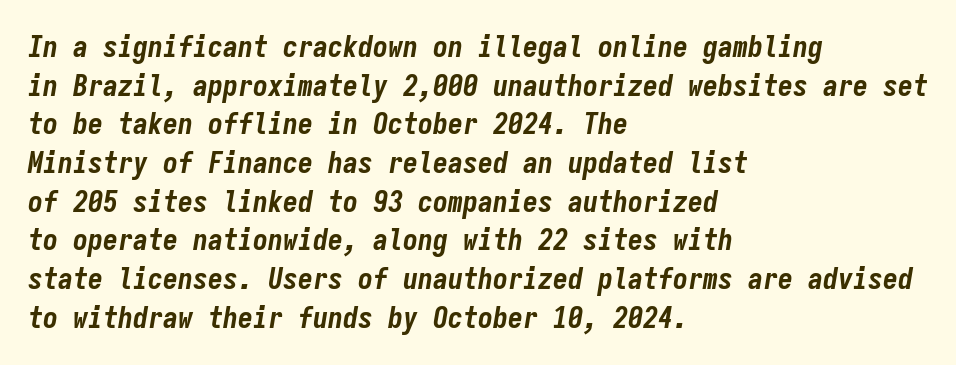
Q: Is the text bold? A: Yes.
Q: Is the text italic (slanted)? A: Yes, it leans right by about 9 degrees.
Q: Is the text underlined? A: No.
Q: How is the paragraph aligned? A: Left-aligned.
Q: Is the spacing between letters normal or unusually wide? A: Normal.
Q: Is the spacing between lines tight, normal or loose? A: Normal.
Q: Width (condensed, normal, or wide)? A: Condensed.
Q: Stroke contrast? A: Low.
Q: x-height? A: Medium.
Q: Monospaced? A: Yes.
